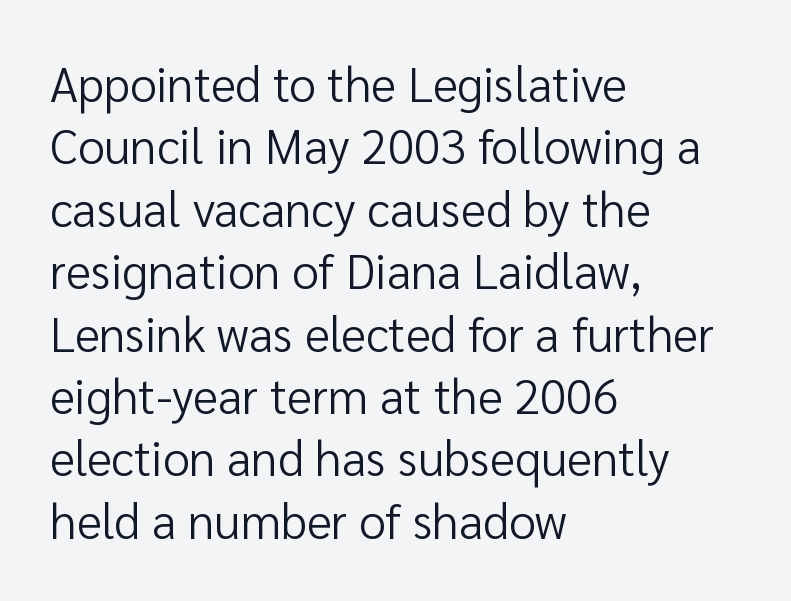
You can tell from the bare stems that sans-serif type was used. Each letter keeps its own natural width here, so spacing adapts to shape. A student would call this left alignment; a typographer would say flush left, rag right. The type is set solid horizontally, with unmodified tracking. Every stem runs plumb, perpendicular to the baseline. Plain, unruled lines of type.
